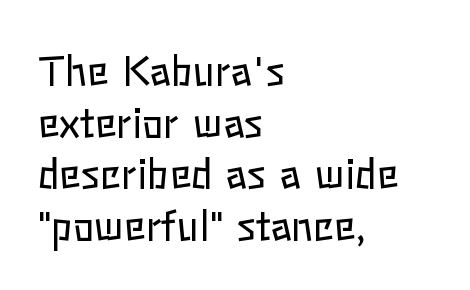
{"italic": "no", "bold": "no", "weight": "regular", "width": "normal", "stroke_contrast": "low", "x_height": "medium", "monospaced": "no", "underline": "no", "align": "left", "line_spacing": "normal", "line_spacing_ratio": 1.29, "letter_spacing": "normal", "letter_spacing_em": 0.0, "glyph_px": 40}
